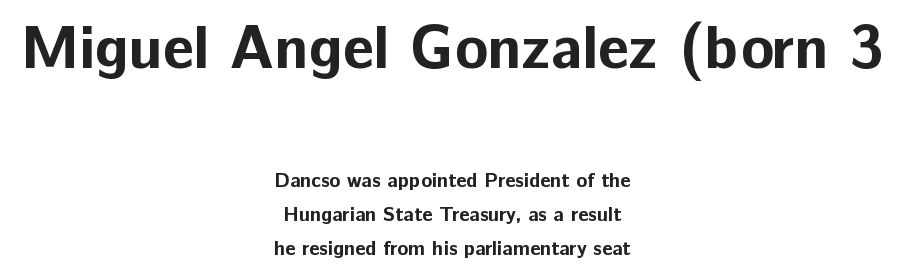
{"serif": "no", "italic": "no", "bold": "yes", "weight": "bold", "width": "normal", "stroke_contrast": "low", "x_height": "medium", "monospaced": "no", "underline": "no", "align": "center", "line_spacing": "normal", "line_spacing_ratio": 1.7, "letter_spacing": "normal", "letter_spacing_em": 0.0, "larger_block": "first", "size_ratio": 3.05, "glyph_px": 61}
